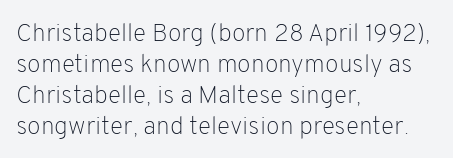
Q: Is the text bold? A: No.
Q: Is the text italic (slanted)? A: No, it is upright.
Q: Is the text underlined? A: No.
Q: How is the paragraph aligned? A: Left-aligned.
Q: Is the spacing between letters normal or unusually wide? A: Normal.
